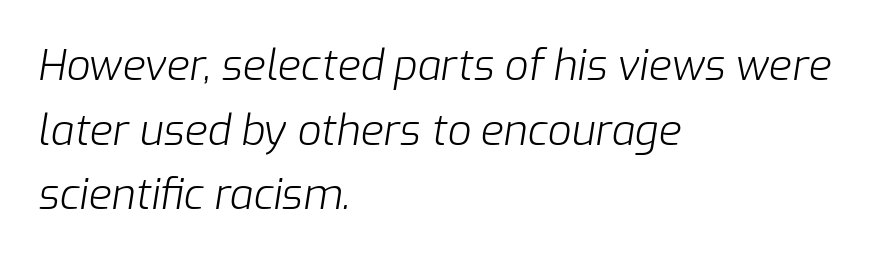
Vertical stems look standard width or narrower in stroke. Glance below the letters and you will spot only blank space. The rendering keeps characters at their native spacing. Interline gaps are of average width in this sample. Horizontally, the lines are justified to the leading edge only. Observe the lean: these are italic letterforms.
